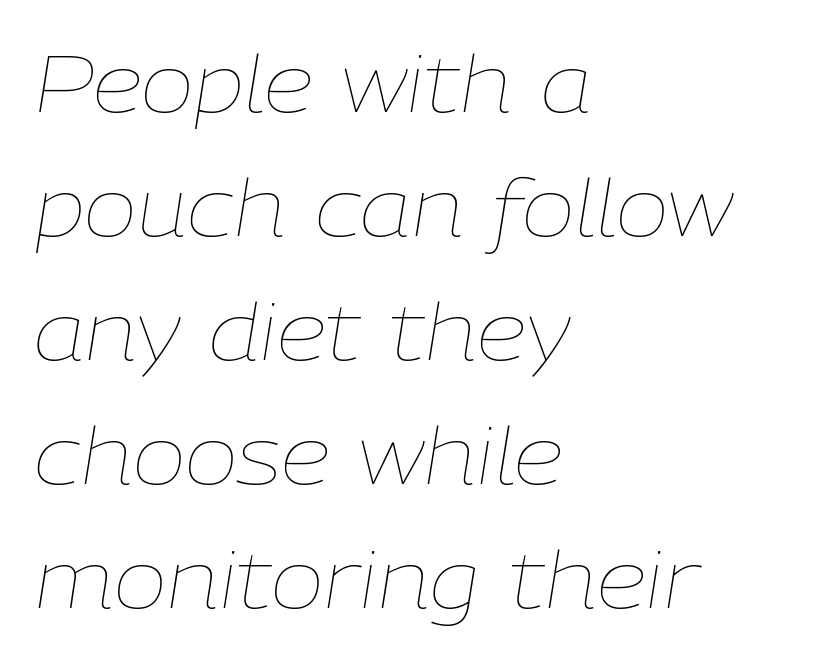
Slanted lettering throughout. Layout note: lines flush left. Each letter keeps its own natural width here, so spacing adapts to shape. Caption: face not bold, strokes unweighted. Check the space under the baseline: it is left empty. Honestly, the row spacing looks completely unremarkable.
